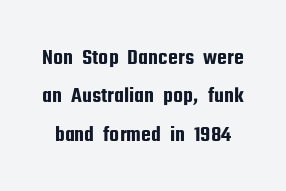
The image shows 22 px text type, upright; set line spacing 1.74x, normal letter spacing, not underlined.
